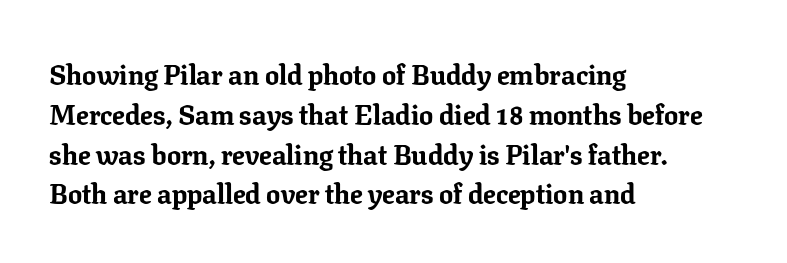
The image shows 28 px bold serif type, upright; set left-aligned, normal line spacing (1.42x), normal letter spacing, not underlined; low stroke contrast and a medium x-height.
